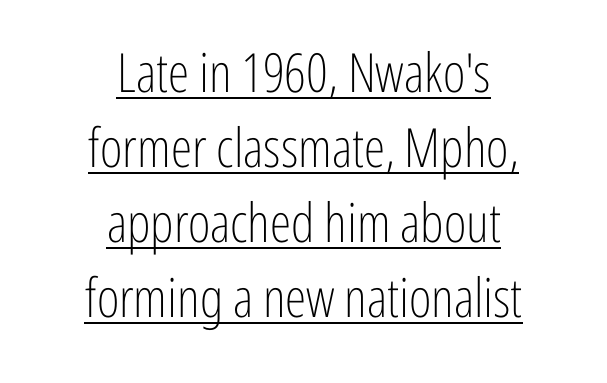
The image shows 54 px light, condensed sans-serif type, upright; set centered, normal line spacing (1.39x), normal letter spacing, underlined; low stroke contrast and a medium x-height.
